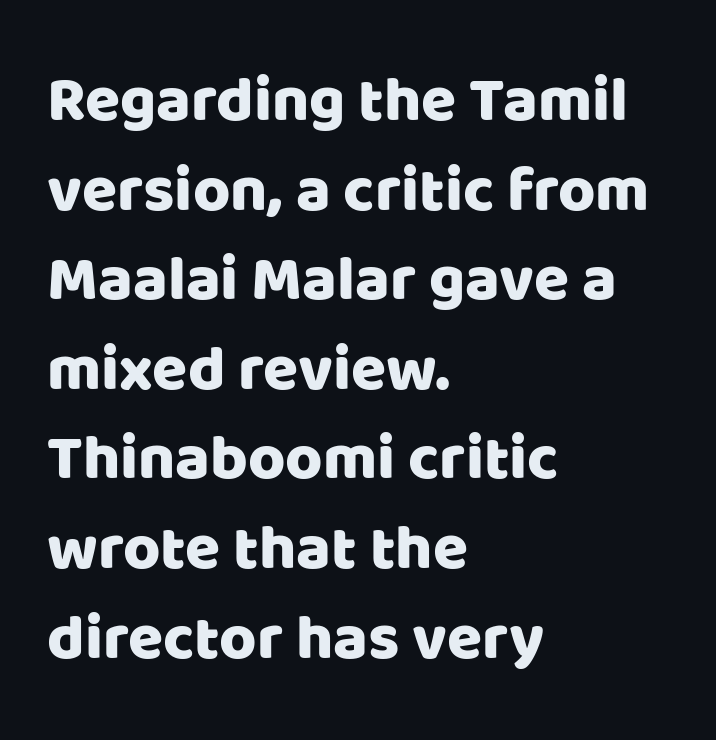
The image shows 64 px sans-serif type, upright; set left-aligned, normal line spacing (1.4x), normal letter spacing, not underlined; low stroke contrast and a large x-height.
